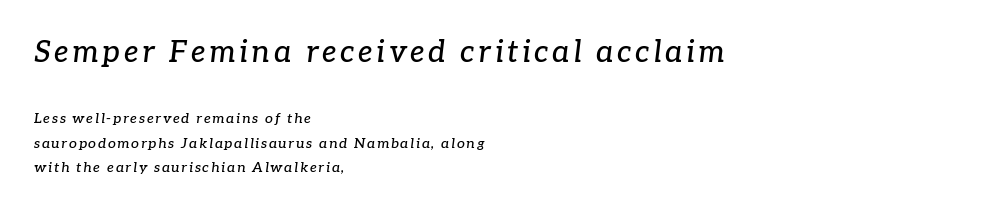
{"serif": "yes", "italic": "yes", "lean": "right", "slant_degrees": 7, "width": "normal", "stroke_contrast": "low", "x_height": "medium", "monospaced": "no", "underline": "no", "align": "left", "line_spacing_ratio": 1.74, "larger_block": "first", "size_ratio": 2.14, "glyph_px": 30}
